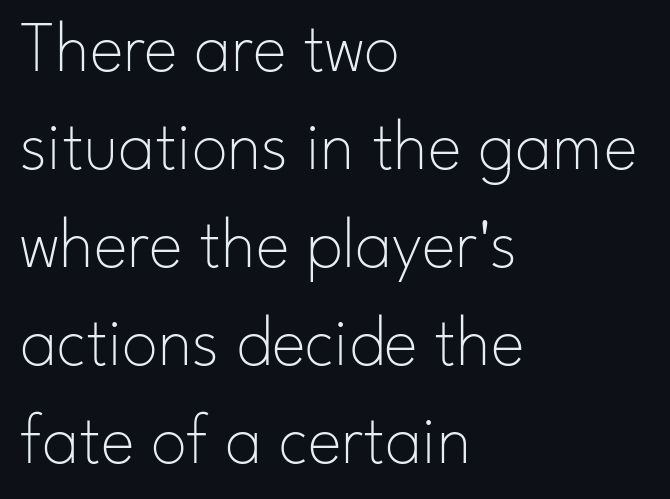
Q: Is the text bold? A: No.
Q: Is the text italic (slanted)? A: No, it is upright.
Q: Is the typeface a serif or a sans-serif typeface? A: Sans-serif.
Q: Is the text underlined? A: No.
Q: How is the paragraph aligned? A: Left-aligned.
Q: Is the spacing between letters normal or unusually wide? A: Normal.
Q: Is the spacing between lines tight, normal or loose? A: Normal.
Q: Width (condensed, normal, or wide)? A: Normal.
Q: Stroke contrast? A: Low.
Q: x-height? A: Small.
Q: Monospaced? A: No.
